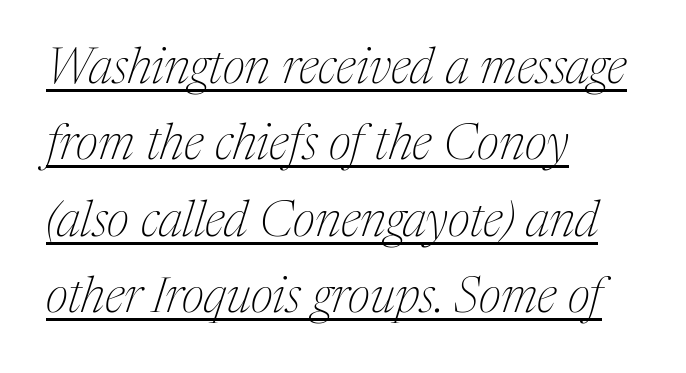
The image shows 50 px thin serif type, italic (leaning right); set left-aligned, normal line spacing (1.53x), normal letter spacing, underlined; medium stroke contrast and a medium x-height.
